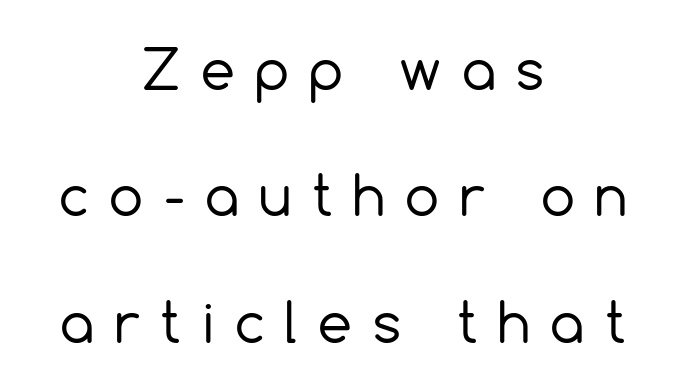
Q: Is the text bold? A: No.
Q: Is the text italic (slanted)? A: No, it is upright.
Q: Is the typeface a serif or a sans-serif typeface? A: Sans-serif.
Q: Is the text underlined? A: No.
Q: How is the paragraph aligned? A: Centered.
Q: Is the spacing between letters normal or unusually wide? A: Unusually wide.
Q: Is the spacing between lines tight, normal or loose? A: Loose.
Q: Width (condensed, normal, or wide)? A: Normal.
Q: x-height? A: Medium.
Q: Monospaced? A: No.
